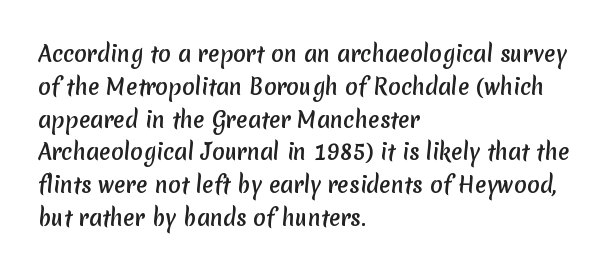
{"underline": "no", "align": "left", "line_spacing": "normal", "line_spacing_ratio": 1.56, "letter_spacing": "normal", "letter_spacing_em": 0.0, "glyph_px": 21}
